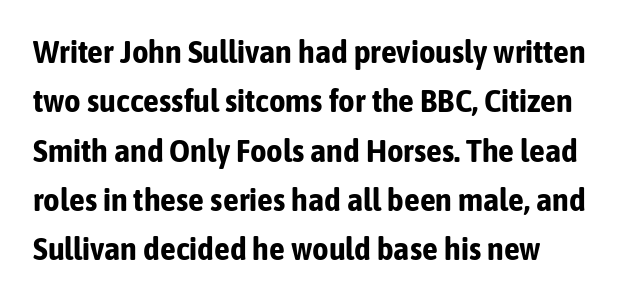
{"serif": "no", "italic": "no", "bold": "yes", "weight": "bold", "width": "condensed", "stroke_contrast": "low", "x_height": "medium", "monospaced": "no", "underline": "no", "line_spacing": "normal", "line_spacing_ratio": 1.54, "letter_spacing": "normal", "letter_spacing_em": 0.0, "glyph_px": 32}
